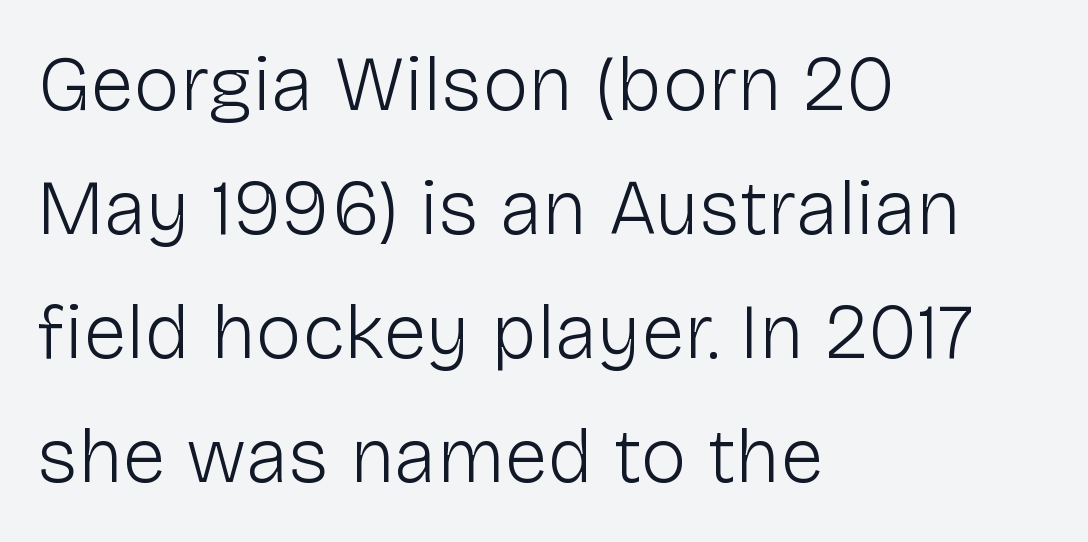
Q: Is the text bold? A: No.
Q: Is the text italic (slanted)? A: No, it is upright.
Q: Is the typeface a serif or a sans-serif typeface? A: Sans-serif.
Q: Is the text underlined? A: No.
Q: How is the paragraph aligned? A: Left-aligned.
Q: Is the spacing between letters normal or unusually wide? A: Normal.
Q: Is the spacing between lines tight, normal or loose? A: Normal.
Q: Width (condensed, normal, or wide)? A: Normal.
Q: Stroke contrast? A: Low.
Q: x-height? A: Medium.
Q: Monospaced? A: No.
